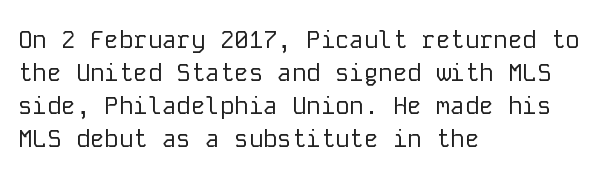
{"italic": "no", "bold": "no", "underline": "no", "align": "left", "line_spacing": "normal", "line_spacing_ratio": 1.38, "letter_spacing": "normal", "letter_spacing_em": 0.0, "glyph_px": 24}
